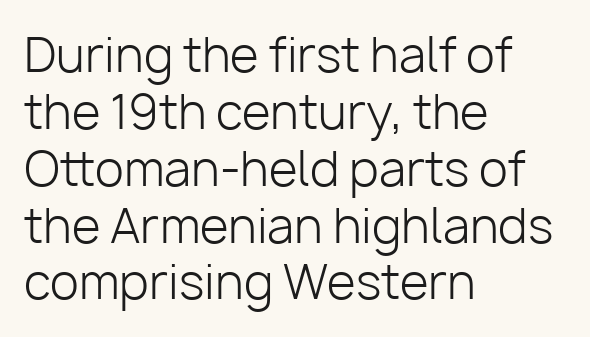
The image shows 47 px light sans-serif type, upright; set left-aligned, line spacing 1.21x, normal letter spacing, not underlined; low stroke contrast and a medium x-height.
